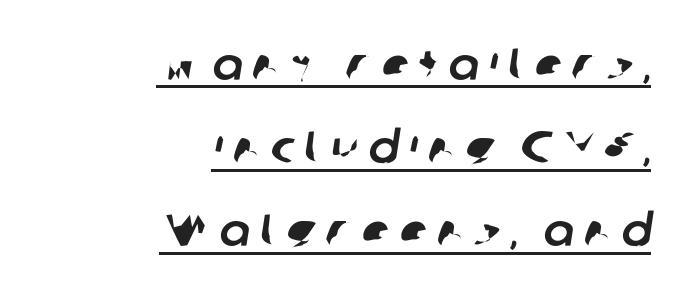
The image shows 45 px sans-serif type; set right-aligned, line spacing 1.85x, unusually wide letter spacing (+0.22 em), underlined; low stroke contrast and a medium x-height.
